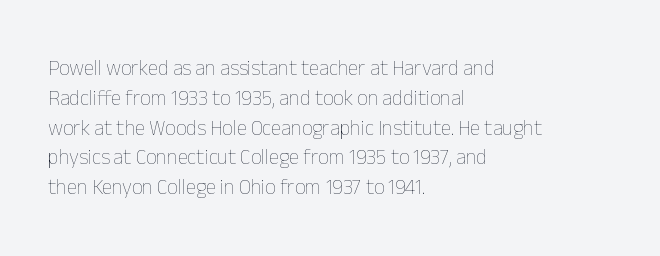
Q: Is the text bold? A: No.
Q: Is the text italic (slanted)? A: No, it is upright.
Q: Is the text underlined? A: No.
Q: How is the paragraph aligned? A: Left-aligned.
Q: Is the spacing between letters normal or unusually wide? A: Normal.
Q: Is the spacing between lines tight, normal or loose? A: Normal.
